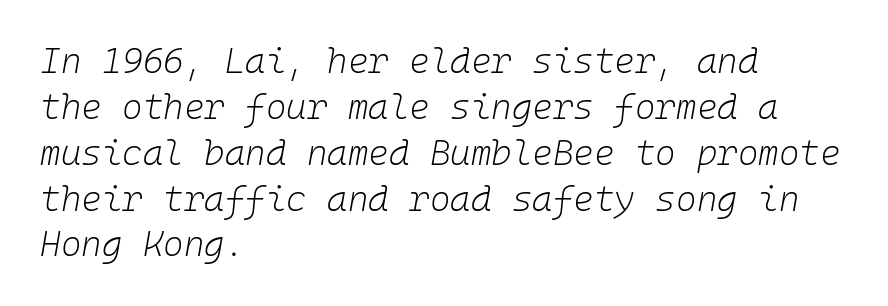
Q: Is the text bold? A: No.
Q: Is the text italic (slanted)? A: Yes, it leans right by about 10 degrees.
Q: Is the text underlined? A: No.
Q: How is the paragraph aligned? A: Left-aligned.
Q: Is the spacing between letters normal or unusually wide? A: Normal.
Q: Is the spacing between lines tight, normal or loose? A: Normal.
Q: Width (condensed, normal, or wide)? A: Normal.
Q: Stroke contrast? A: Low.
Q: x-height? A: Medium.
Q: Monospaced? A: Yes.
